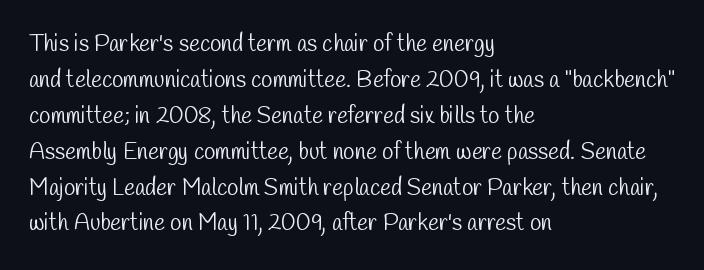
{"bold": "no", "underline": "no", "align": "left", "line_spacing": "normal", "line_spacing_ratio": 1.56, "letter_spacing": "normal", "letter_spacing_em": 0.0, "glyph_px": 23}
